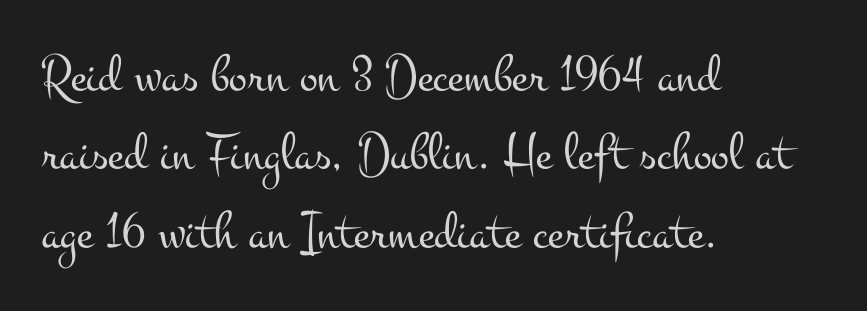
Q: Is the text bold? A: No.
Q: Is the text italic (slanted)? A: Yes.
Q: Is the text underlined? A: No.
Q: How is the paragraph aligned? A: Left-aligned.
Q: Is the spacing between letters normal or unusually wide? A: Normal.
Q: Is the spacing between lines tight, normal or loose? A: Normal.
Q: Width (condensed, normal, or wide)? A: Wide.
Q: Stroke contrast? A: Medium.
Q: x-height? A: Small.
Q: Monospaced? A: No.
